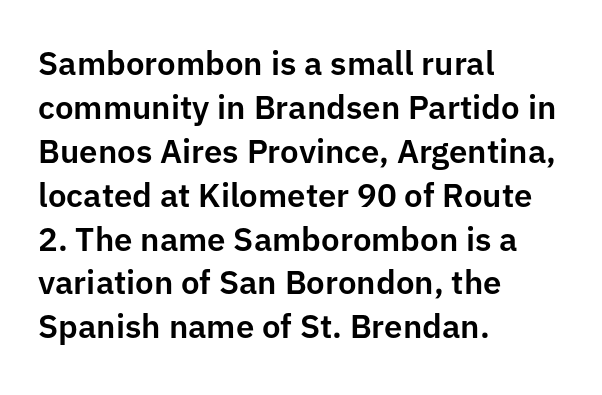
The image shows 33 px sans-serif type, upright; set left-aligned, normal line spacing (1.33x), normal letter spacing, not underlined; low stroke contrast and a medium x-height.
